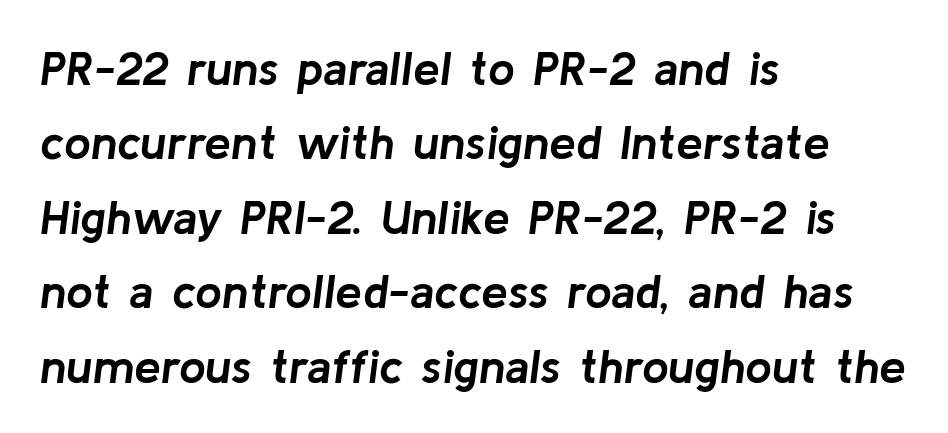
Q: Is the text bold? A: Yes.
Q: Is the text italic (slanted)? A: Yes, it leans right by about 8 degrees.
Q: Is the text underlined? A: No.
Q: How is the paragraph aligned? A: Left-aligned.
Q: Is the spacing between letters normal or unusually wide? A: Normal.
Q: Is the spacing between lines tight, normal or loose? A: Normal.
Q: Width (condensed, normal, or wide)? A: Normal.
Q: Stroke contrast? A: Low.
Q: x-height? A: Medium.
Q: Monospaced? A: No.
